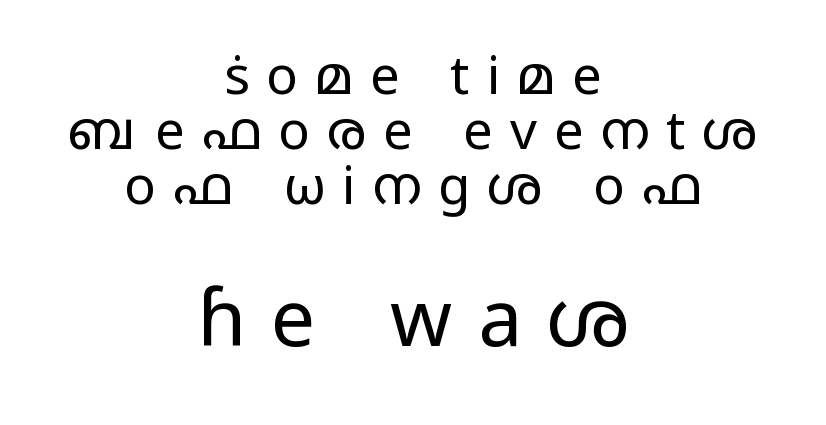
The image shows 79 px regular-weight, wide sans-serif type, upright; set centered, tight line spacing (1.04x), unusually wide letter spacing (+0.32 em), not underlined; the second (bottom) block is 1.49x larger; low stroke contrast and a medium x-height.
